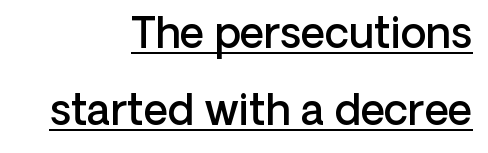
The image shows 42 px semibold sans-serif type, upright; set right-aligned, line spacing 1.84x, normal letter spacing, underlined; low stroke contrast and a medium x-height.
